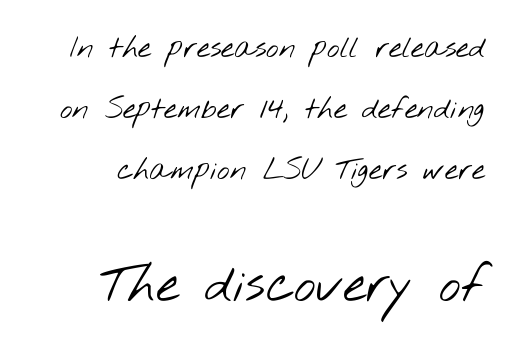
The image shows 52 px light, wide sans-serif type; set right-aligned, loose line spacing (2.03x), normal letter spacing, not underlined; the second (bottom) block is 1.73x larger; low stroke contrast and a small x-height.
